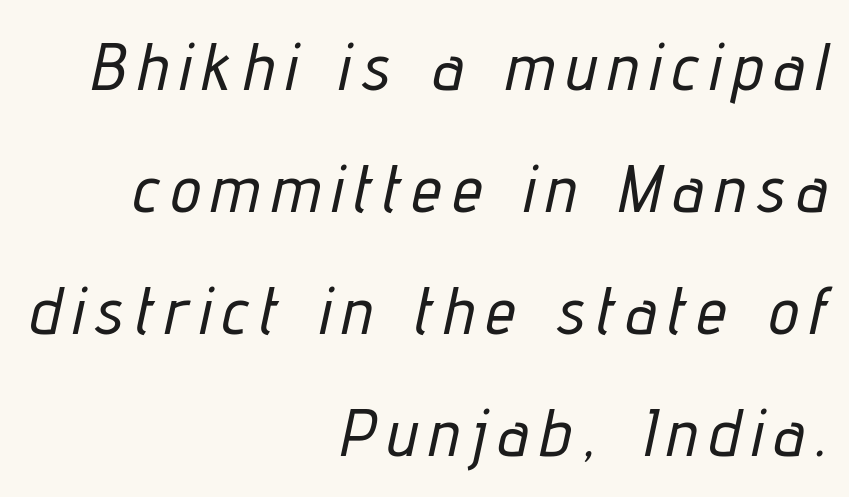
{"italic": "yes", "lean": "right", "slant_degrees": 12, "width": "condensed", "stroke_contrast": "low", "x_height": "medium", "monospaced": "no", "underline": "no", "align": "right", "line_spacing_ratio": 1.82, "glyph_px": 67}
